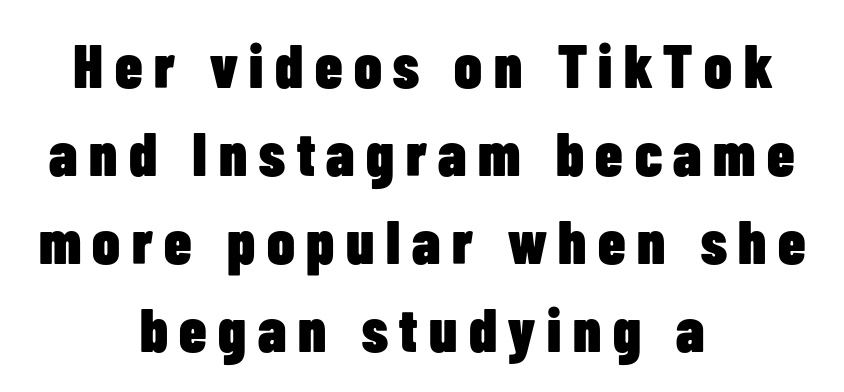
Classification — sans serif. Baseline-to-baseline distance is the conventional proportion of letter height. Does the copy run flush right? No — it is centered line by line. Style check: upright. Caption: bold face, heavy strokes.
